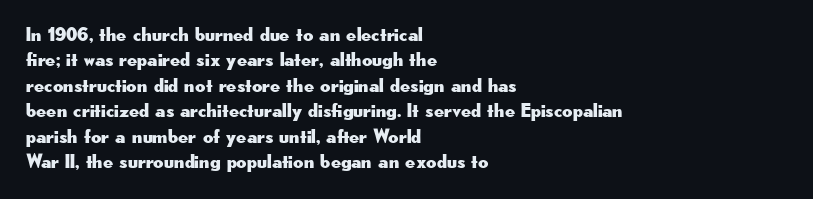
Layout note: lines flush left. The zone under the glyphs is completely vacant. The gaps between neighbouring characters are ordinary and unremarkable. Ascenders rise straight up at ninety degrees. Leading matches the norm, producing a regular column.
